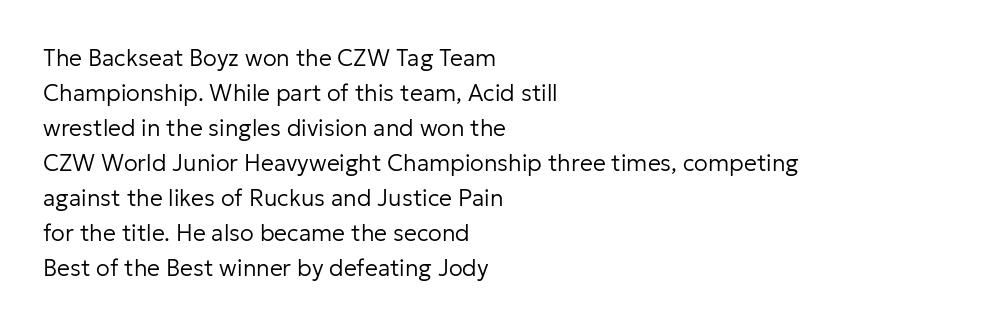
Weight: not bold — regular or lighter. The typesetter chose a ragged-right arrangement here. Each new line begins a customary step beneath the previous one. You could call the tracking neutral — neither tight nor loose. Only glyphs here, with clear space below each row. You can tell it's not italic because the verticals are truly vertical.
